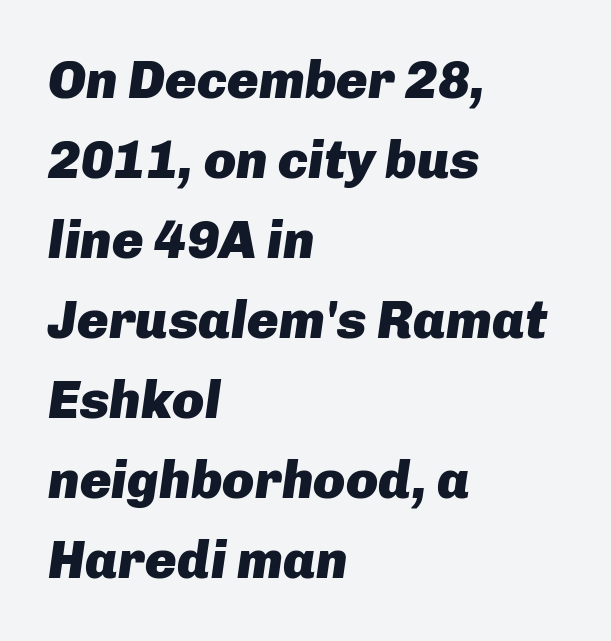
The image shows 53 px heavy type, italic (leaning right); set left-aligned, normal line spacing (1.51x), normal letter spacing, not underlined; low stroke contrast and a medium x-height.
